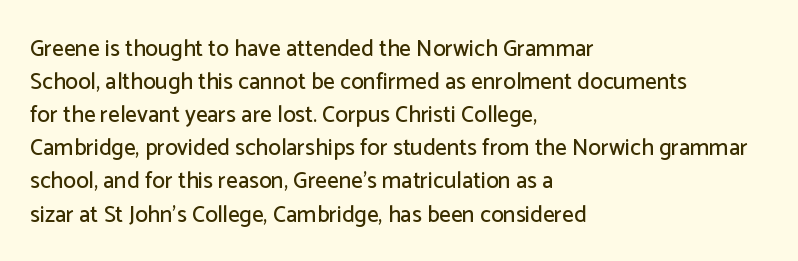
The block of text has a typical density, with ordinary space between rows. Tracking here is standard; glyphs follow each other at the usual distance. The strip under each line holds only bare page. The lettering holds an erect, upright posture throughout. Teacher's note: observe the even left margin — that is flush-left alignment.
